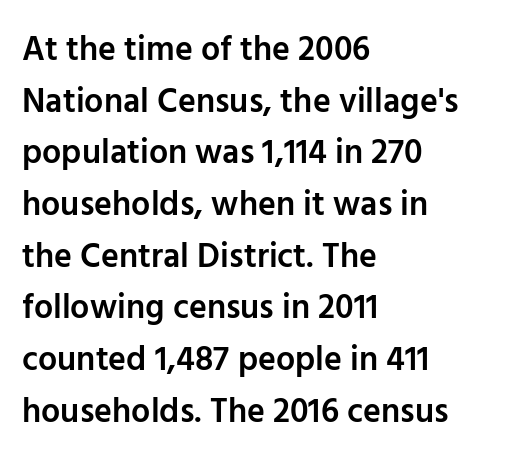
The image shows 34 px semibold sans-serif type, upright; set left-aligned, normal line spacing (1.52x), normal letter spacing, not underlined; low stroke contrast and a medium x-height.
